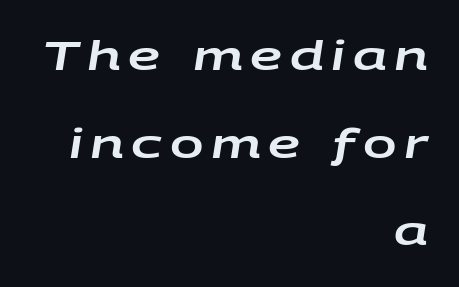
Notice how the passage keeps a crisp vertical edge on the right only. How would I describe the line gaps? Wide and relaxed. This sample has the flowing, uneven cadence of proportional lettering. Beneath every word, the page is bare. Looking at the ascenders, they clearly lean.
